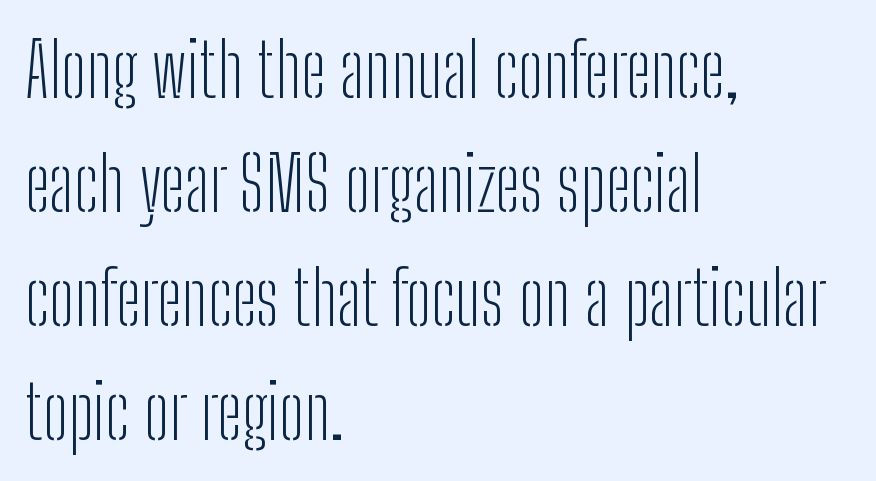
Q: Is the text bold? A: No.
Q: Is the text italic (slanted)? A: No, it is upright.
Q: Is the typeface a serif or a sans-serif typeface? A: Sans-serif.
Q: Is the text underlined? A: No.
Q: How is the paragraph aligned? A: Left-aligned.
Q: Is the spacing between letters normal or unusually wide? A: Normal.
Q: Is the spacing between lines tight, normal or loose? A: Normal.
Q: Width (condensed, normal, or wide)? A: Condensed.
Q: Stroke contrast? A: Low.
Q: x-height? A: Medium.
Q: Monospaced? A: No.
